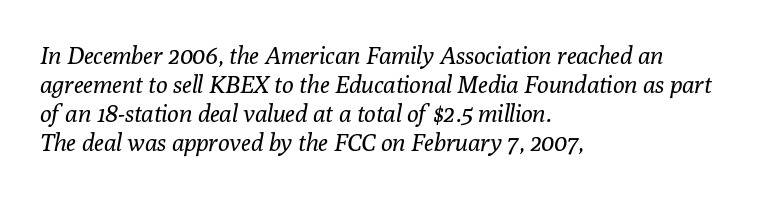
{"italic": "yes", "lean": "right", "slant_degrees": 10, "bold": "no", "underline": "no", "align": "left", "line_spacing_ratio": 1.21, "letter_spacing": "normal", "letter_spacing_em": 0.0, "glyph_px": 24}
